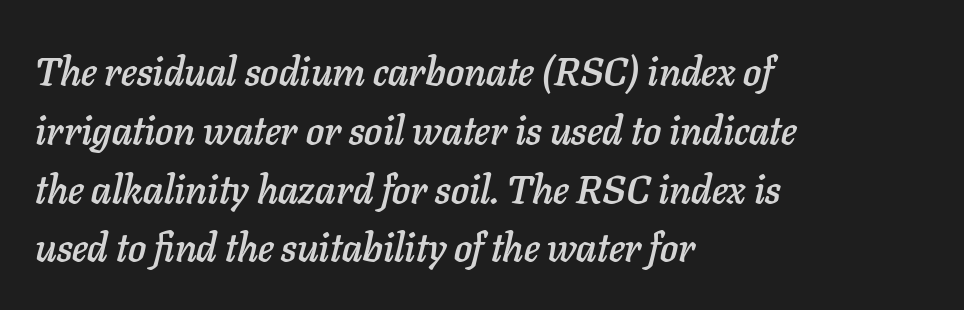
Nobody drew a line under any word here. Layout note: lines flush left. Short note: letters normally spaced. The vertical gap from one line to the next is medium. Style check: oblique. You could not count columns in this text — the font is proportionally spaced.
